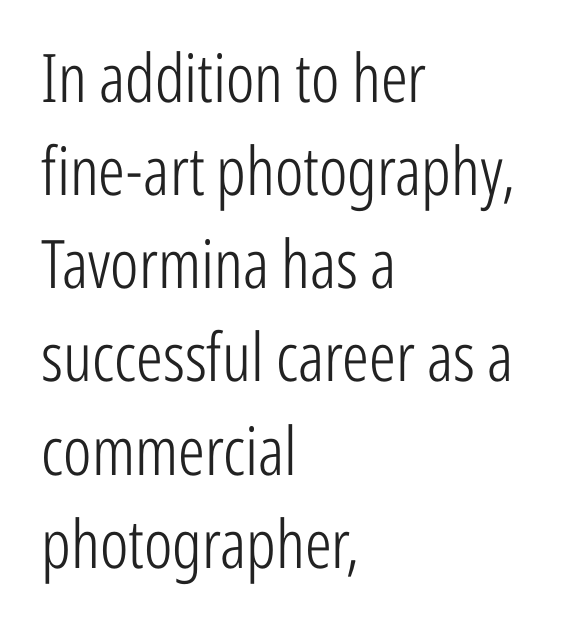
{"serif": "no", "italic": "no", "bold": "no", "weight": "light", "width": "condensed", "stroke_contrast": "low", "x_height": "medium", "monospaced": "no", "underline": "no", "align": "left", "line_spacing": "normal", "line_spacing_ratio": 1.39, "letter_spacing": "normal", "letter_spacing_em": 0.0, "glyph_px": 67}
